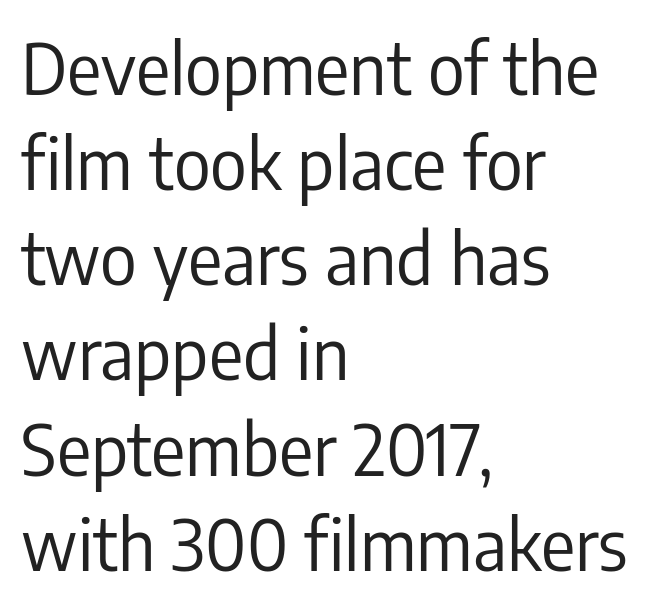
Q: Is the text bold? A: No.
Q: Is the text italic (slanted)? A: No, it is upright.
Q: Is the typeface a serif or a sans-serif typeface? A: Sans-serif.
Q: Is the text underlined? A: No.
Q: How is the paragraph aligned? A: Left-aligned.
Q: Is the spacing between letters normal or unusually wide? A: Normal.
Q: Is the spacing between lines tight, normal or loose? A: Normal.
Q: Width (condensed, normal, or wide)? A: Condensed.
Q: Stroke contrast? A: Low.
Q: x-height? A: Medium.
Q: Monospaced? A: No.
